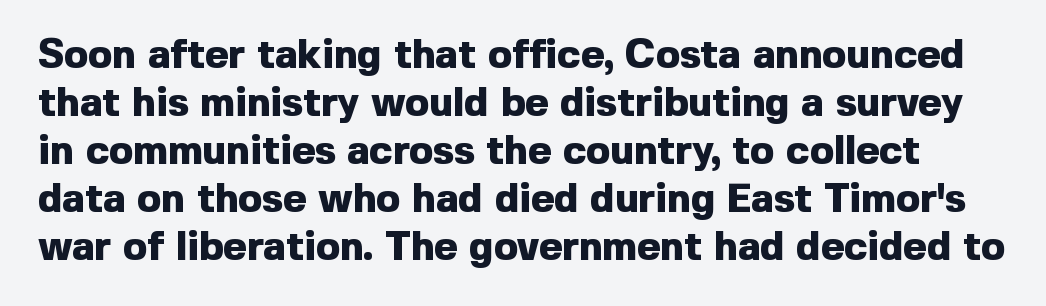
The image shows 40 px heavy sans-serif type, upright; set line spacing 1.2x, normal letter spacing, not underlined; a medium x-height.
